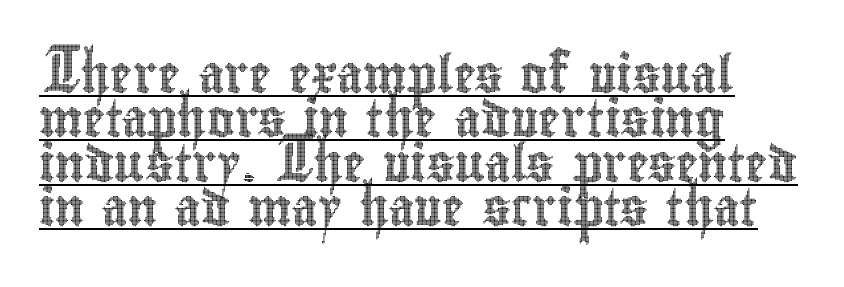
The image shows 37 px condensed type, upright; set left-aligned, line spacing 1.2x, normal letter spacing, underlined; a small x-height.
